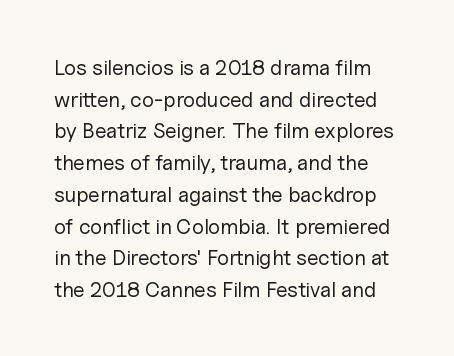
Q: Is the text bold? A: No.
Q: Is the text italic (slanted)? A: No, it is upright.
Q: Is the text underlined? A: No.
Q: Is the spacing between letters normal or unusually wide? A: Normal.
Q: Is the spacing between lines tight, normal or loose? A: Normal.
